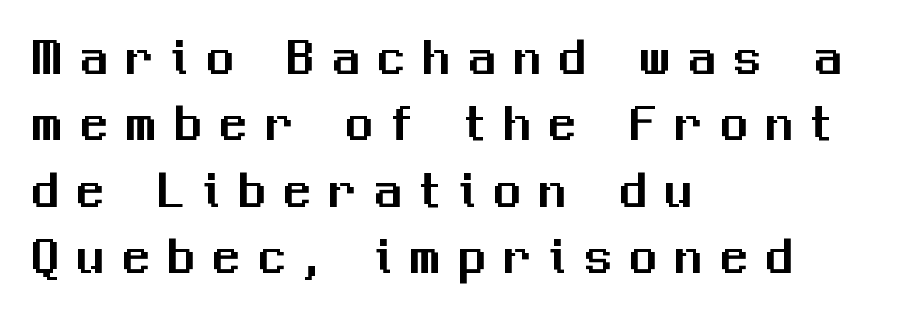
{"serif": "no", "italic": "no", "width": "normal", "stroke_contrast": "medium", "x_height": "medium", "monospaced": "no", "underline": "no", "align": "left", "line_spacing_ratio": 1.23, "letter_spacing": "wide", "letter_spacing_em": 0.34, "glyph_px": 54}
